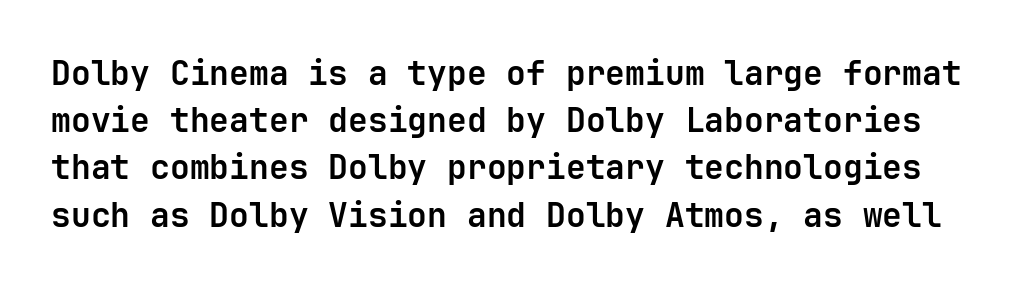
The image shows 33 px bold sans-serif type, upright, monospaced; set normal line spacing (1.43x), normal letter spacing, not underlined; low stroke contrast and a medium x-height.
